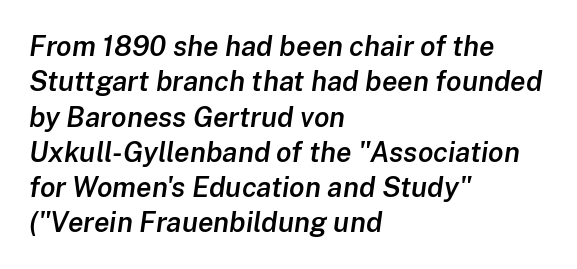
Q: Is the text bold? A: Semi-bold.
Q: Is the text italic (slanted)? A: Yes, it leans right by about 8 degrees.
Q: Is the text underlined? A: No.
Q: How is the paragraph aligned? A: Left-aligned.
Q: Is the spacing between letters normal or unusually wide? A: Normal.
Q: Is the spacing between lines tight, normal or loose? A: Normal.
Q: Width (condensed, normal, or wide)? A: Normal.
Q: Stroke contrast? A: Low.
Q: x-height? A: Medium.
Q: Monospaced? A: No.
